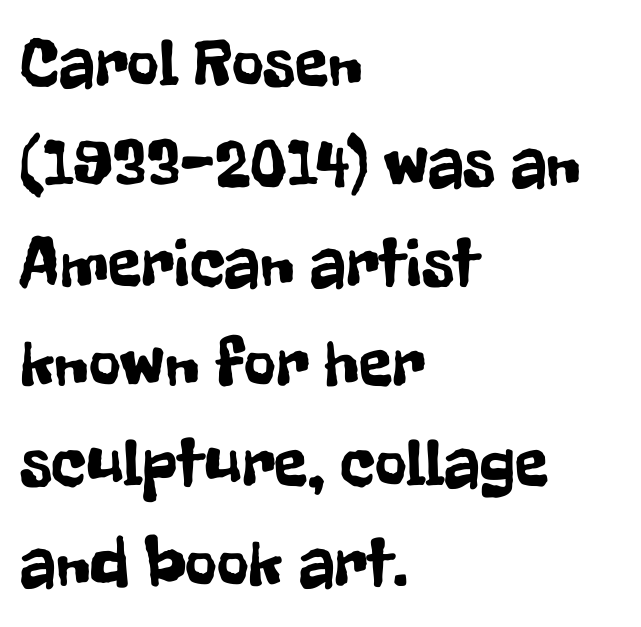
{"serif": "no", "italic": "no", "width": "condensed", "stroke_contrast": "low", "x_height": "medium", "monospaced": "no", "underline": "no", "align": "left", "line_spacing": "normal", "line_spacing_ratio": 1.45, "letter_spacing": "normal", "letter_spacing_em": 0.0, "glyph_px": 69}
